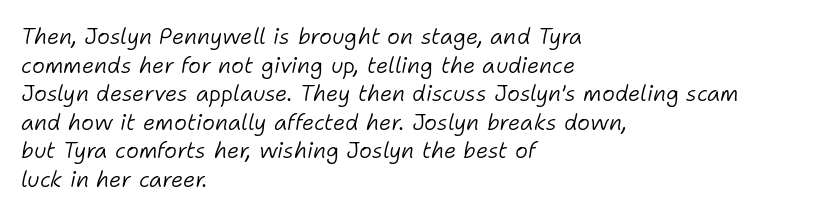
Q: Is the text bold? A: No.
Q: Is the text italic (slanted)? A: Yes, it leans right by about 11 degrees.
Q: Is the text underlined? A: No.
Q: How is the paragraph aligned? A: Left-aligned.
Q: Is the spacing between letters normal or unusually wide? A: Normal.
Q: Is the spacing between lines tight, normal or loose? A: Normal.
